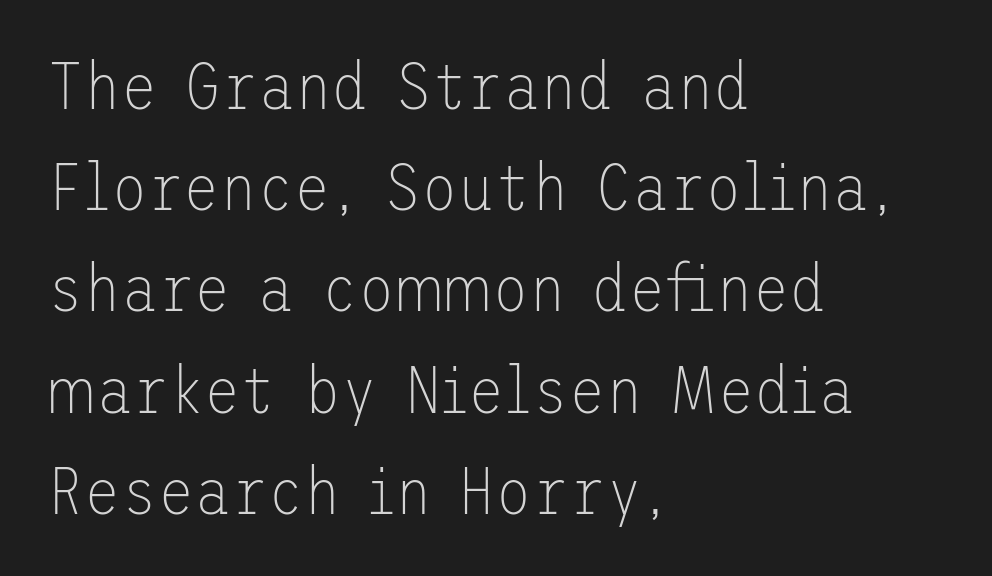
The text was rendered using a sans face with plain stroke endings. Bold? No — there's no thickening of the strokes. No word sits above an underline. Each word holds together tightly as a unit, with standard inter-letter gaps. Quick note: not italic, upright. Compared with a centered layout, this one pins lines to the left instead.
